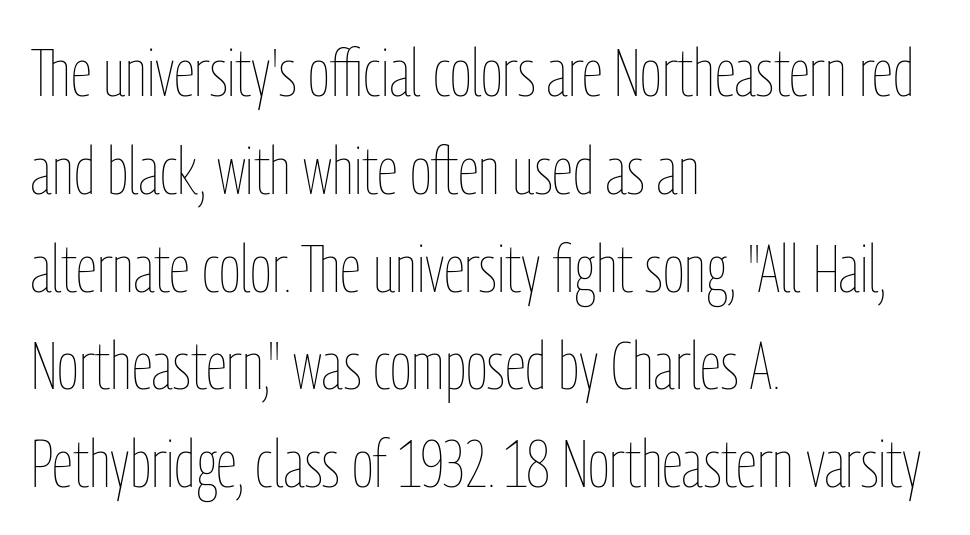
Q: Is the text bold? A: No.
Q: Is the text italic (slanted)? A: No, it is upright.
Q: Is the text underlined? A: No.
Q: How is the paragraph aligned? A: Left-aligned.
Q: Is the spacing between letters normal or unusually wide? A: Normal.
Q: Is the spacing between lines tight, normal or loose? A: Normal.
Q: Width (condensed, normal, or wide)? A: Condensed.
Q: Stroke contrast? A: Low.
Q: x-height? A: Medium.
Q: Monospaced? A: No.
